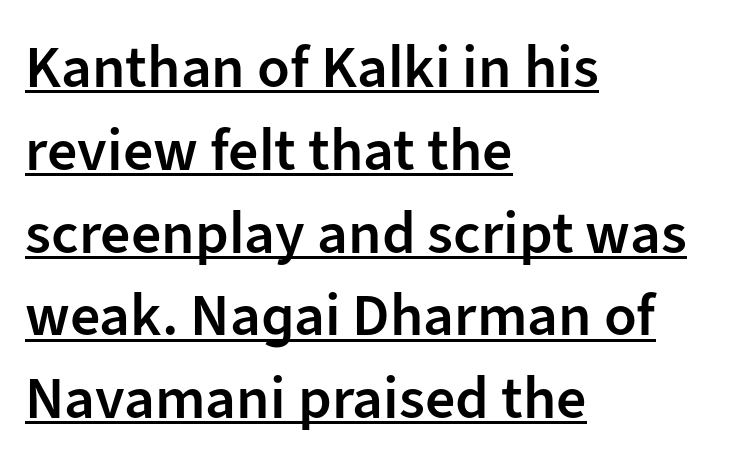
Q: Is the text bold? A: Semi-bold.
Q: Is the text italic (slanted)? A: No, it is upright.
Q: Is the typeface a serif or a sans-serif typeface? A: Sans-serif.
Q: Is the text underlined? A: Yes.
Q: How is the paragraph aligned? A: Left-aligned.
Q: Is the spacing between letters normal or unusually wide? A: Normal.
Q: Is the spacing between lines tight, normal or loose? A: Normal.
Q: Width (condensed, normal, or wide)? A: Normal.
Q: Stroke contrast? A: Low.
Q: x-height? A: Medium.
Q: Monospaced? A: No.
